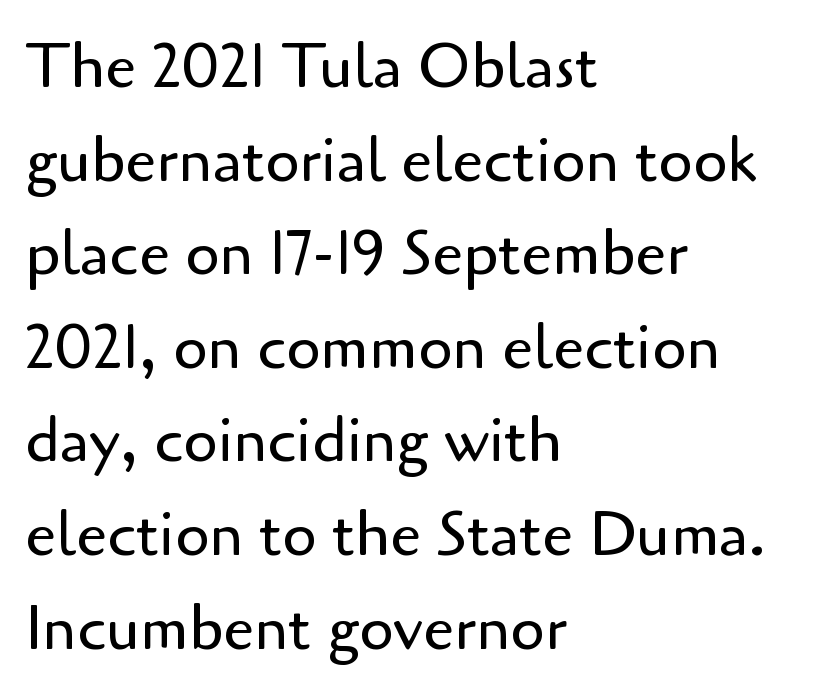
Casual observation: everything's shoved over to the left. The letterforms sit at book weight or below. Descenders hang freely into open space. Check where the strokes stop: nothing finishes them off — pure sans. Ordinary non-slanted type is in use. Spacing verdict: proportional, widths tailored to each character.
